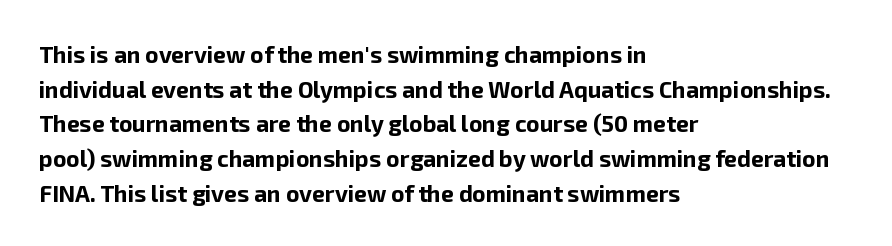
Q: Is the text bold? A: Yes.
Q: Is the text italic (slanted)? A: No, it is upright.
Q: Is the text underlined? A: No.
Q: How is the paragraph aligned? A: Left-aligned.
Q: Is the spacing between letters normal or unusually wide? A: Normal.
Q: Is the spacing between lines tight, normal or loose? A: Normal.
